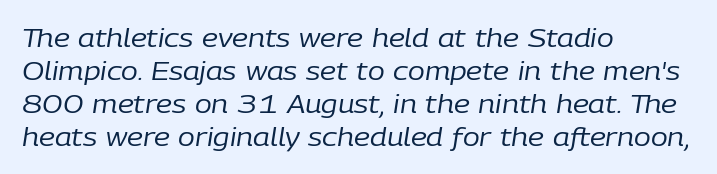
Q: Is the text bold? A: No.
Q: Is the text italic (slanted)? A: Yes, it leans right by about 9 degrees.
Q: Is the text underlined? A: No.
Q: How is the paragraph aligned? A: Left-aligned.
Q: Is the spacing between letters normal or unusually wide? A: Normal.
Q: Is the spacing between lines tight, normal or loose? A: Normal.
